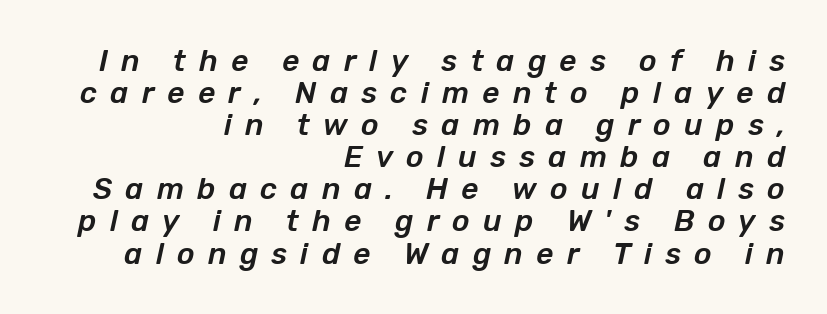
The image shows 30 px text type, italic (leaning right); set right-aligned, tight line spacing (1.07x), unusually wide letter spacing (+0.44 em), not underlined; low stroke contrast and a medium x-height.
